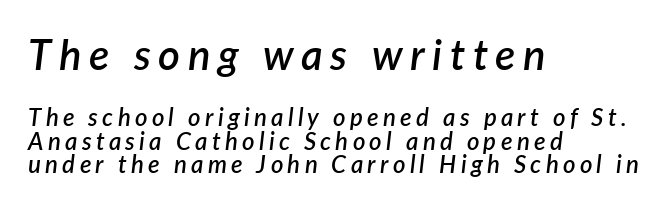
Compare the two chunks: the upper has the greater cap height. Vertically, the passage feels compressed, each row crowding the next. This sample has the flowing, uneven cadence of proportional lettering. The words here are not underlined.
